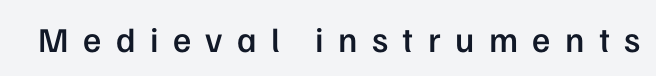
The image shows 35 px semibold sans-serif type, upright; set unusually wide letter spacing (+0.41 em), not underlined; low stroke contrast and a medium x-height.
